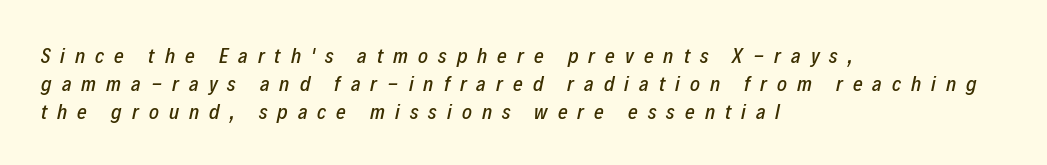
Q: Is the text italic (slanted)? A: Yes, it leans right by about 12 degrees.
Q: Is the text underlined? A: No.
Q: How is the paragraph aligned? A: Left-aligned.
Q: Is the spacing between letters normal or unusually wide? A: Unusually wide.
Q: Is the spacing between lines tight, normal or loose? A: Normal.
